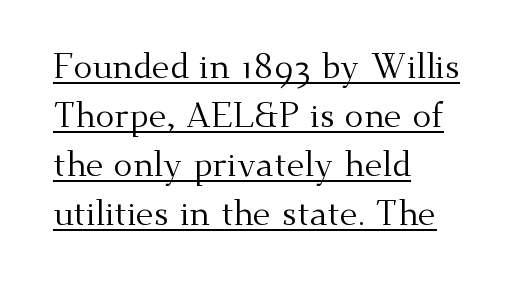
The image shows 35 px regular-weight serif type, upright; set left-aligned, normal line spacing (1.4x), normal letter spacing, underlined; medium stroke contrast and a small x-height.
